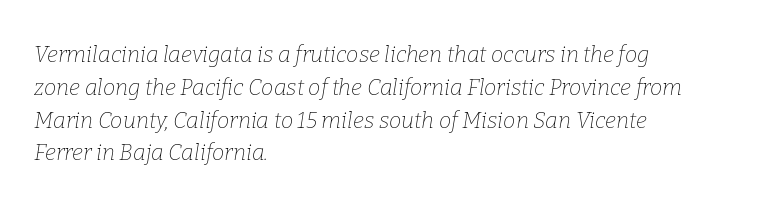
{"italic": "yes", "lean": "right", "slant_degrees": 9, "bold": "no", "underline": "no", "align": "left", "line_spacing": "normal", "line_spacing_ratio": 1.49, "letter_spacing": "normal", "letter_spacing_em": 0.0, "glyph_px": 22}
